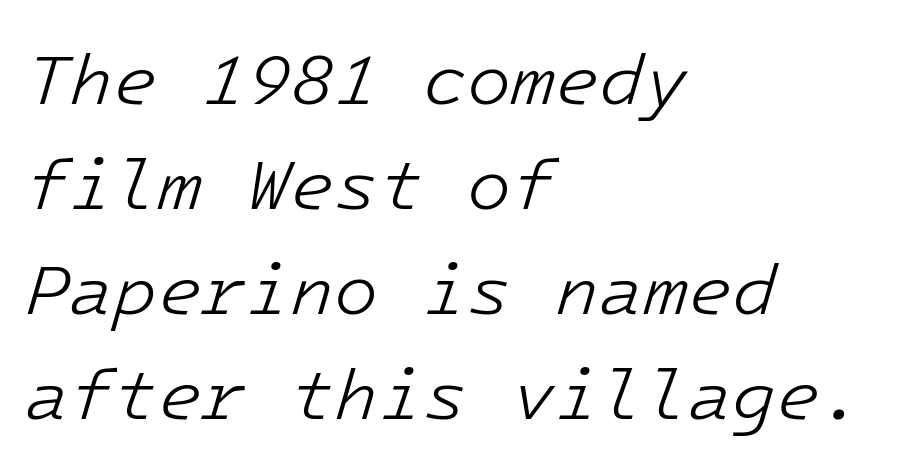
{"italic": "yes", "lean": "right", "slant_degrees": 16, "bold": "no", "weight": "light", "width": "normal", "stroke_contrast": "low", "x_height": "medium", "underline": "no", "align": "left", "line_spacing": "normal", "line_spacing_ratio": 1.46, "letter_spacing": "normal", "letter_spacing_em": 0.0, "glyph_px": 72}
